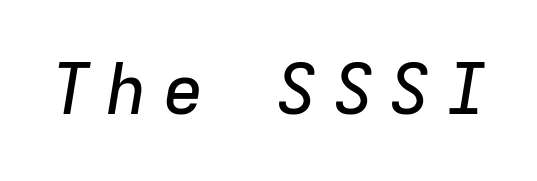
The image shows 69 px text type, italic (leaning right), monospaced; set unusually wide letter spacing (+0.22 em), not underlined; low stroke contrast and a medium x-height.
